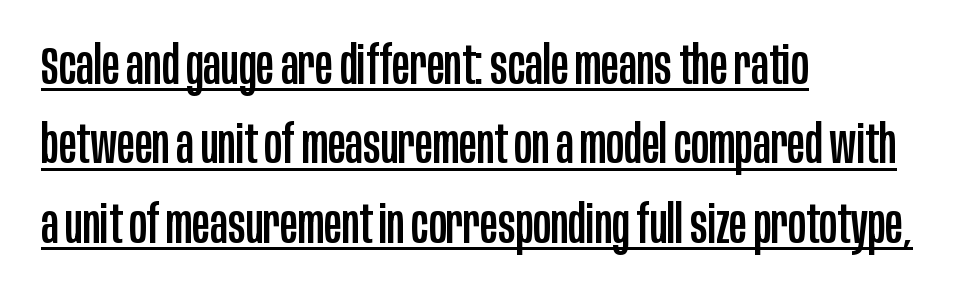
Q: Is the text italic (slanted)? A: No, it is upright.
Q: Is the typeface a serif or a sans-serif typeface? A: Sans-serif.
Q: Is the text underlined? A: Yes.
Q: How is the paragraph aligned? A: Left-aligned.
Q: Is the spacing between letters normal or unusually wide? A: Normal.
Q: Is the spacing between lines tight, normal or loose? A: Normal.
Q: Width (condensed, normal, or wide)? A: Condensed.
Q: Stroke contrast? A: Low.
Q: x-height? A: Large.
Q: Monospaced? A: No.
